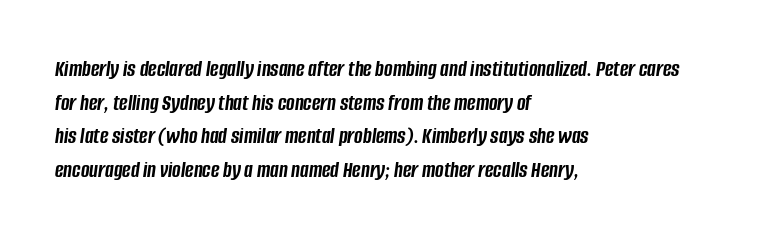
Q: Is the text bold? A: Yes.
Q: Is the text italic (slanted)? A: Yes, it leans right by about 8 degrees.
Q: Is the text underlined? A: No.
Q: How is the paragraph aligned? A: Left-aligned.
Q: Is the spacing between letters normal or unusually wide? A: Normal.
Q: Is the spacing between lines tight, normal or loose? A: Normal.
